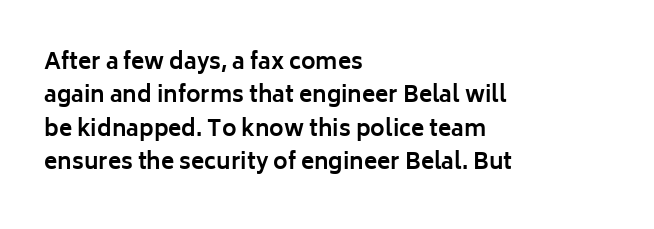
Q: Is the text bold? A: Yes.
Q: Is the text italic (slanted)? A: No, it is upright.
Q: Is the text underlined? A: No.
Q: How is the paragraph aligned? A: Left-aligned.
Q: Is the spacing between letters normal or unusually wide? A: Normal.
Q: Is the spacing between lines tight, normal or loose? A: Normal.
